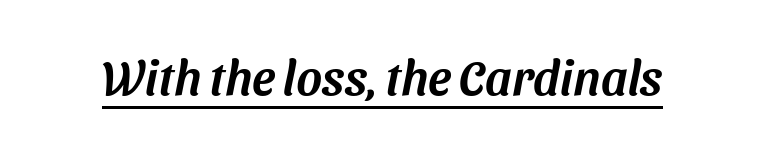
Q: Is the typeface a serif or a sans-serif typeface? A: Sans-serif.
Q: Is the text underlined? A: Yes.
Q: Is the spacing between letters normal or unusually wide? A: Normal.
Q: Width (condensed, normal, or wide)? A: Normal.
Q: Stroke contrast? A: Medium.
Q: x-height? A: Medium.
Q: Monospaced? A: No.
